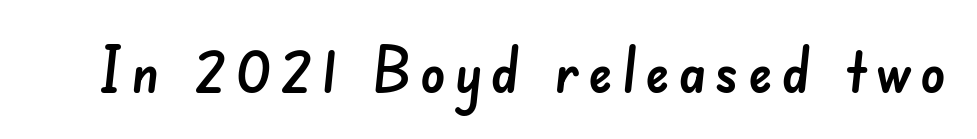
Spacing verdict: proportional, widths tailored to each character. The zone under the glyphs is completely vacant. No feet cap the strokes, marking this as sans-serif type.
